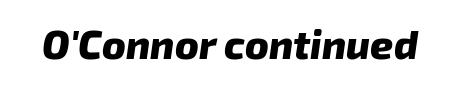
Q: Is the text bold? A: Yes.
Q: Is the typeface a serif or a sans-serif typeface? A: Sans-serif.
Q: Is the text underlined? A: No.
Q: Is the spacing between letters normal or unusually wide? A: Normal.
Q: Width (condensed, normal, or wide)? A: Normal.
Q: Stroke contrast? A: Low.
Q: x-height? A: Medium.
Q: Monospaced? A: No.
